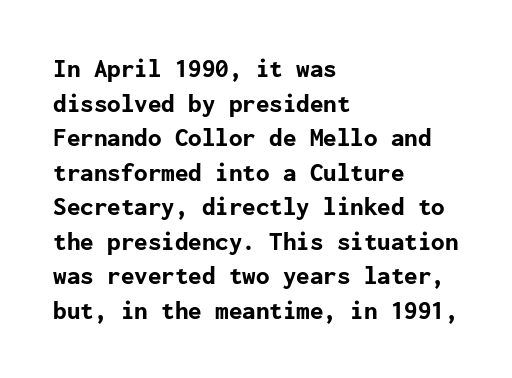
Q: Is the text bold? A: Yes.
Q: Is the text italic (slanted)? A: No, it is upright.
Q: Is the text underlined? A: No.
Q: How is the paragraph aligned? A: Left-aligned.
Q: Is the spacing between letters normal or unusually wide? A: Normal.
Q: Is the spacing between lines tight, normal or loose? A: Normal.
